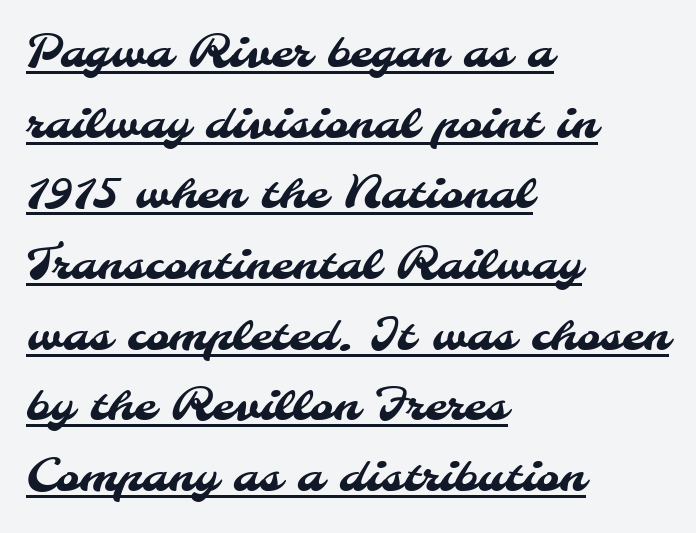
The image shows 45 px sans-serif type; set left-aligned, normal line spacing (1.57x), normal letter spacing, underlined; medium stroke contrast and a small x-height.
